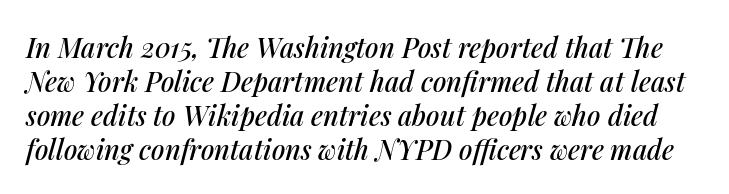
{"italic": "yes", "lean": "right", "slant_degrees": 14, "underline": "no", "line_spacing": "normal", "line_spacing_ratio": 1.26, "letter_spacing": "normal", "letter_spacing_em": 0.0, "glyph_px": 27}
